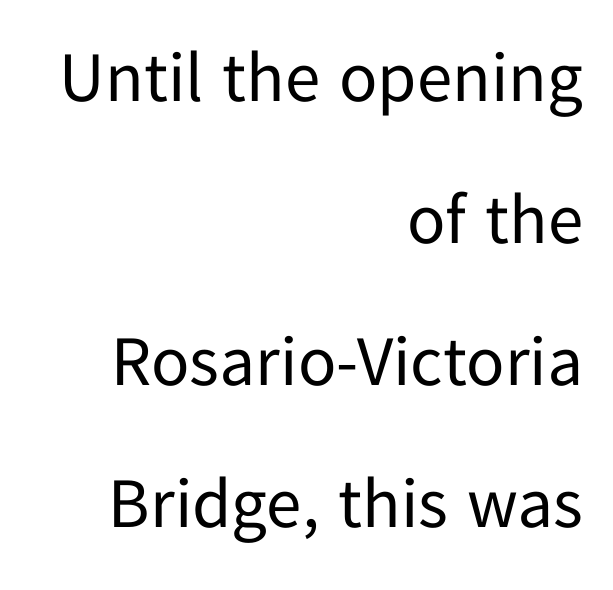
The designer dialed line spacing up above the default. No word sits above an underline. Honestly, the letter spacing is just normal — you wouldn't notice it. The typography opts for an upright posture over an oblique one.
